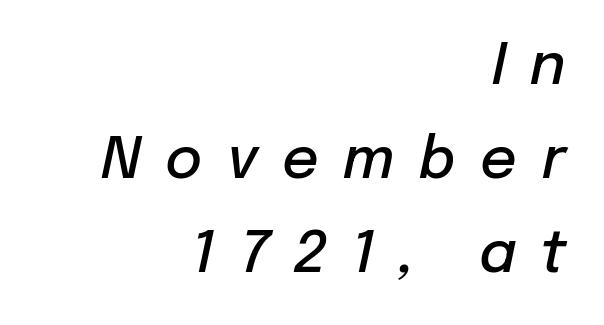
The image shows 57 px semibold type, italic (leaning right); set right-aligned, normal line spacing (1.65x), unusually wide letter spacing (+0.43 em), not underlined; low stroke contrast and a medium x-height.
